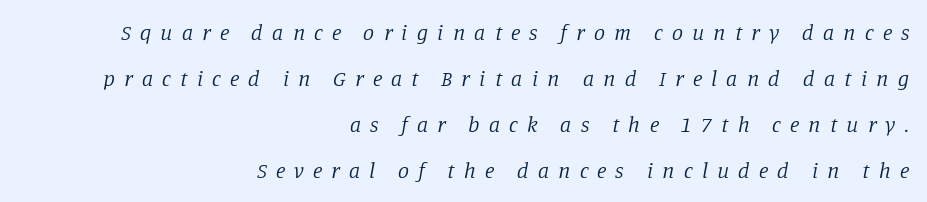
Heaviness? Minimal to ordinary, like unemphasized prose. The ragged edge is on the left, which tells us the setting is flush right. Widely set lines give the paragraph a tall, airy silhouette. Unmarked baselines from the first word to the last.
